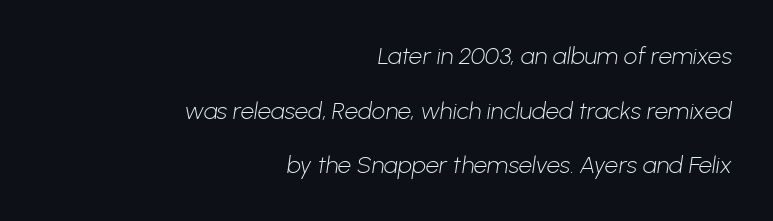
This block would shrink considerably if given ordinary leading; it's expanded now. Is the stroke heavy? The answer is a plain regular-or-lighter. Spacing between characters is what you'd get straight out of the box. The lines in this sample share a right terminus and differ only in where they begin.
